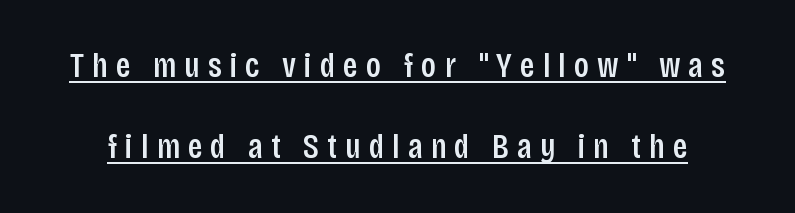
Q: Is the text italic (slanted)? A: No, it is upright.
Q: Is the typeface a serif or a sans-serif typeface? A: Sans-serif.
Q: Is the text underlined? A: Yes.
Q: Is the spacing between letters normal or unusually wide? A: Unusually wide.
Q: Is the spacing between lines tight, normal or loose? A: Loose.
Q: Width (condensed, normal, or wide)? A: Condensed.
Q: Stroke contrast? A: Low.
Q: x-height? A: Large.
Q: Monospaced? A: No.
